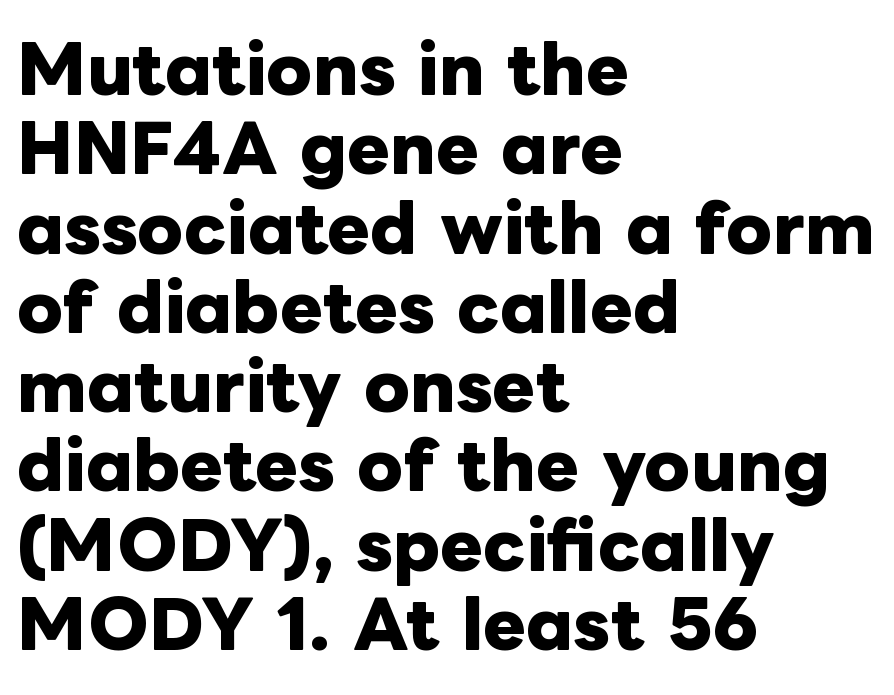
{"italic": "no", "bold": "yes", "weight": "heavy", "width": "normal", "stroke_contrast": "low", "x_height": "medium", "monospaced": "no", "underline": "no", "align": "left", "line_spacing_ratio": 1.22, "letter_spacing": "normal", "letter_spacing_em": 0.0, "glyph_px": 65}
